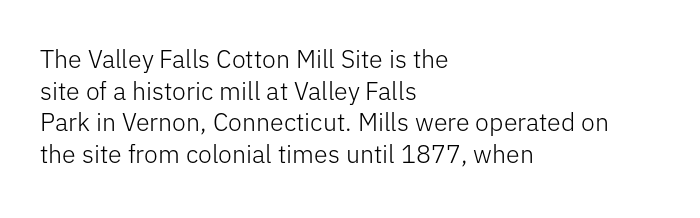
{"italic": "no", "bold": "no", "underline": "no", "align": "left", "line_spacing": "normal", "line_spacing_ratio": 1.27, "letter_spacing": "normal", "letter_spacing_em": 0.0, "glyph_px": 25}
